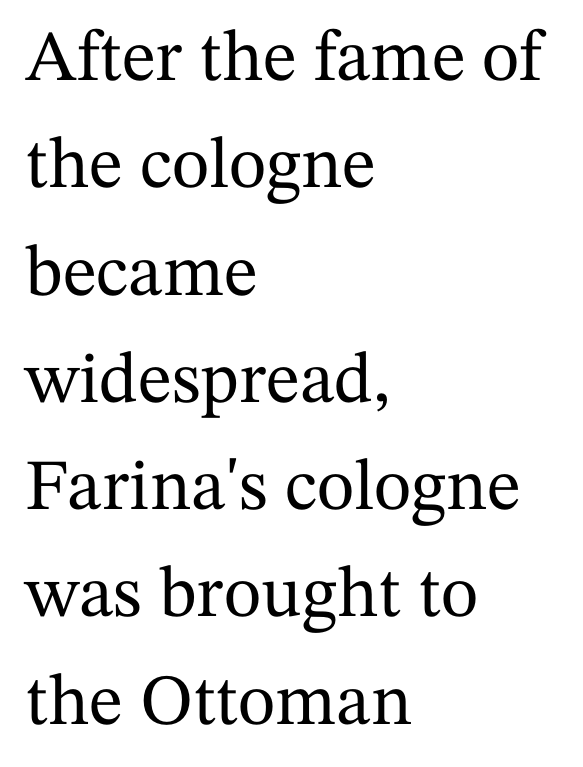
{"serif": "yes", "italic": "no", "width": "normal", "stroke_contrast": "medium", "x_height": "medium", "monospaced": "no", "underline": "no", "align": "left", "line_spacing": "normal", "line_spacing_ratio": 1.49, "letter_spacing": "normal", "letter_spacing_em": 0.0, "glyph_px": 72}
